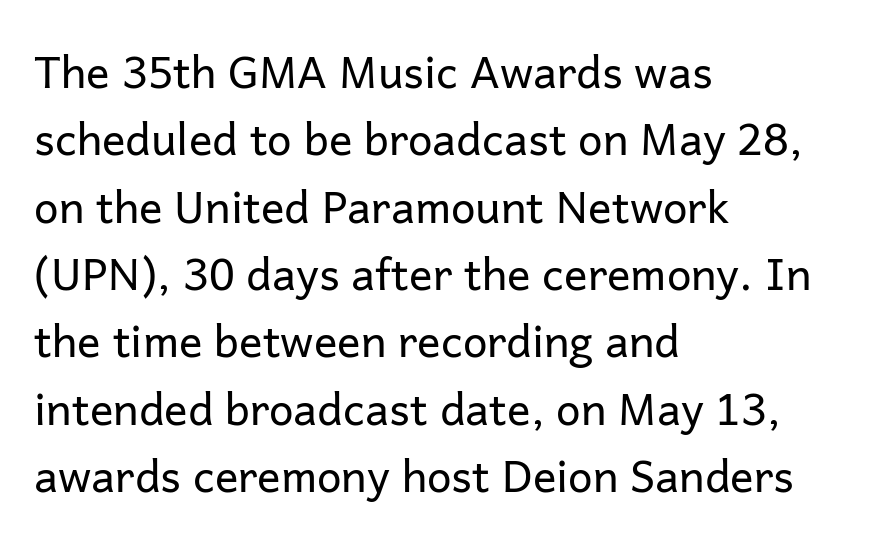
Q: Is the text bold? A: No.
Q: Is the text italic (slanted)? A: No, it is upright.
Q: Is the typeface a serif or a sans-serif typeface? A: Sans-serif.
Q: Is the text underlined? A: No.
Q: How is the paragraph aligned? A: Left-aligned.
Q: Is the spacing between letters normal or unusually wide? A: Normal.
Q: Is the spacing between lines tight, normal or loose? A: Normal.
Q: Width (condensed, normal, or wide)? A: Normal.
Q: Stroke contrast? A: Low.
Q: x-height? A: Medium.
Q: Monospaced? A: No.
